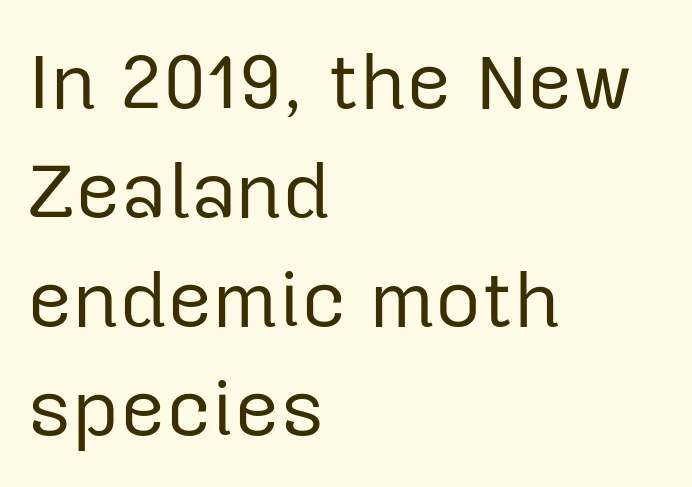
Counters stay open thanks to moderate or lighter strokes. The ragged edge is on the right, which tells us the setting is flush left. A sans-serif font was chosen for this passage. This sample uses plain, unmodified letter spacing. Every character sits straight up, as roman type does.
